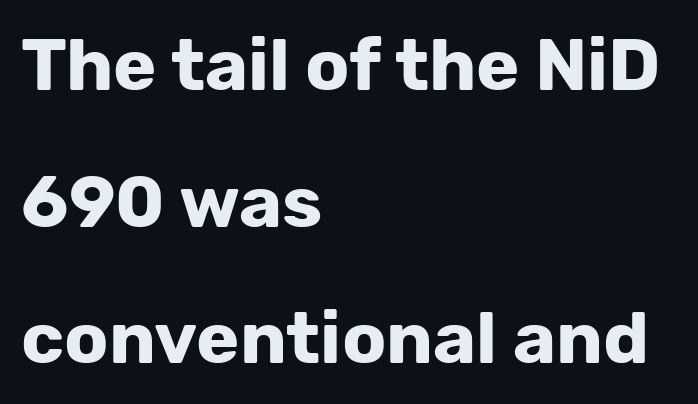
{"serif": "no", "italic": "no", "bold": "yes", "weight": "bold", "width": "normal", "stroke_contrast": "low", "x_height": "medium", "monospaced": "no", "underline": "no", "align": "left", "line_spacing_ratio": 1.87, "letter_spacing": "normal", "letter_spacing_em": 0.0, "glyph_px": 73}
